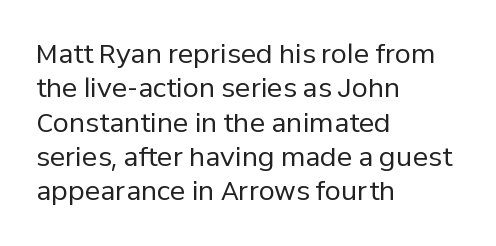
The image shows 26 px text type, upright; set left-aligned, normal line spacing (1.32x), normal letter spacing, not underlined.
